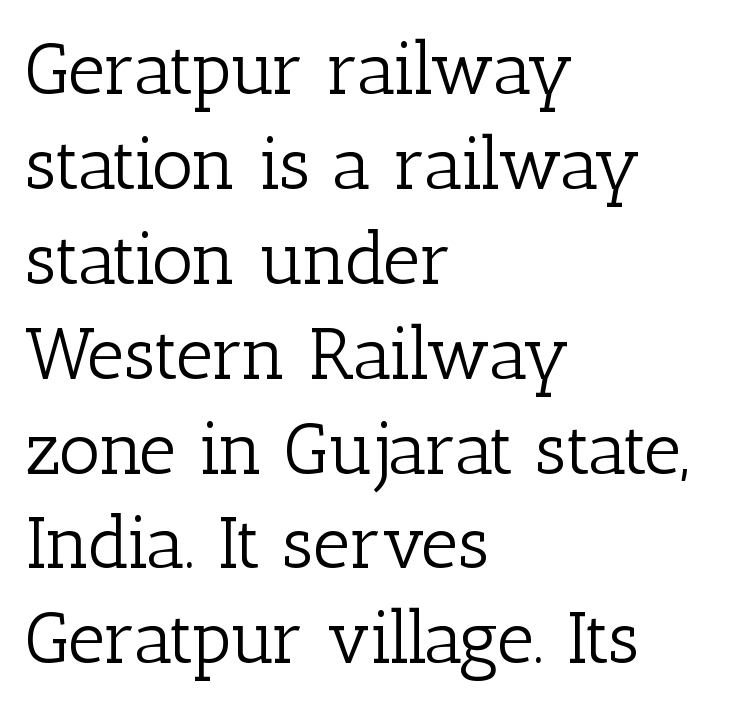
{"serif": "yes", "italic": "no", "bold": "no", "weight": "light", "width": "normal", "stroke_contrast": "low", "x_height": "medium", "monospaced": "no", "underline": "no", "align": "left", "line_spacing": "normal", "line_spacing_ratio": 1.3, "letter_spacing": "normal", "letter_spacing_em": 0.0, "glyph_px": 73}
